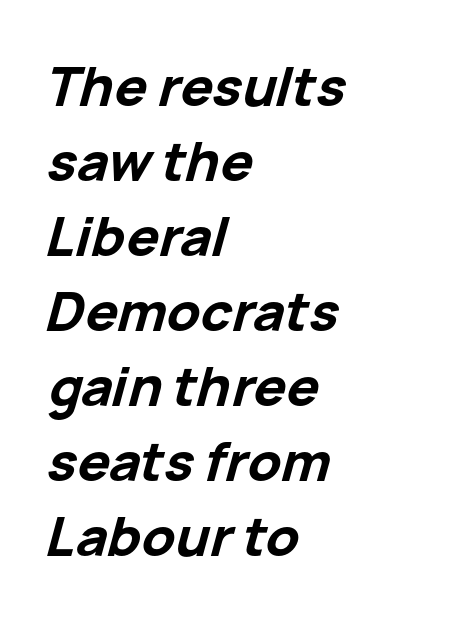
{"italic": "yes", "lean": "right", "slant_degrees": 15, "bold": "yes", "weight": "bold", "width": "normal", "stroke_contrast": "low", "x_height": "medium", "monospaced": "no", "underline": "no", "align": "left", "line_spacing": "normal", "line_spacing_ratio": 1.39, "letter_spacing": "normal", "letter_spacing_em": 0.0, "glyph_px": 54}
